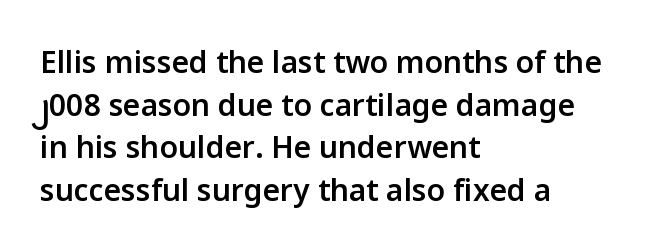
Is this a sans? Yes — the strokes have no serifs. Caption: multi-line text, flush left, ragged right. These lines are rendered in a variable-pitch font. This block has exactly the height ordinary leading produces.
